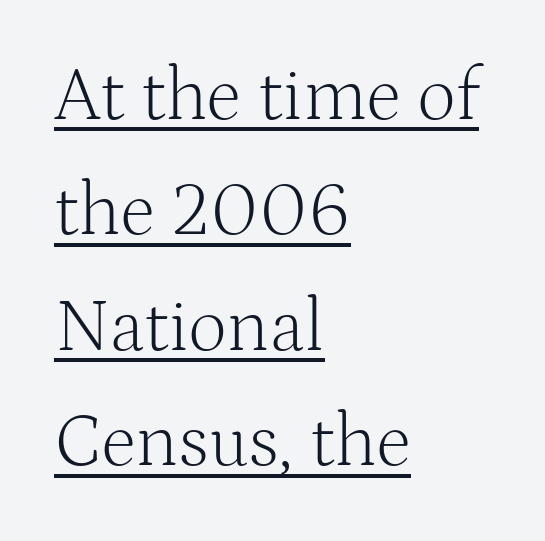
The image shows 75 px light serif type, upright; set left-aligned, normal line spacing (1.54x), normal letter spacing, underlined; medium stroke contrast and a medium x-height.
